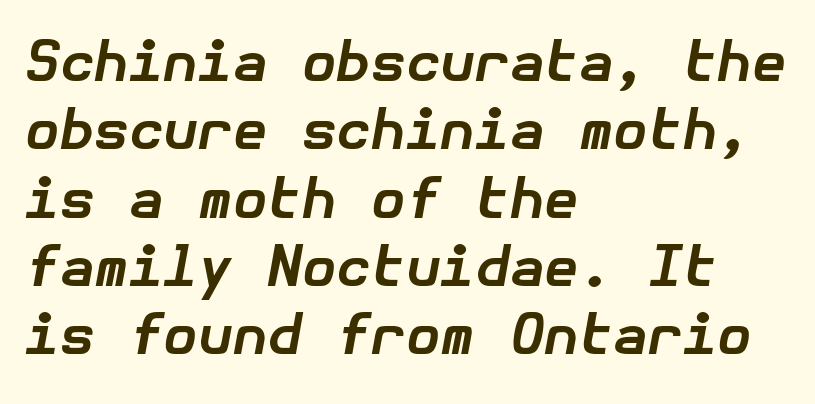
{"italic": "yes", "lean": "right", "slant_degrees": 10, "bold": "yes", "weight": "bold", "width": "normal", "stroke_contrast": "low", "x_height": "medium", "underline": "no", "align": "left", "line_spacing_ratio": 1.22, "letter_spacing": "normal", "letter_spacing_em": 0.0, "glyph_px": 56}
